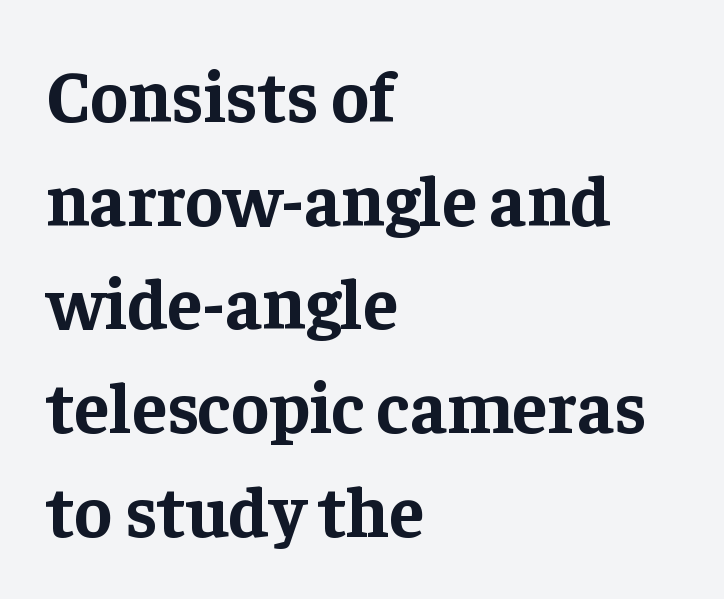
{"serif": "yes", "italic": "no", "bold": "yes", "weight": "bold", "width": "normal", "stroke_contrast": "low", "x_height": "medium", "monospaced": "no", "underline": "no", "align": "left", "line_spacing": "normal", "line_spacing_ratio": 1.44, "letter_spacing": "normal", "letter_spacing_em": 0.0, "glyph_px": 72}
